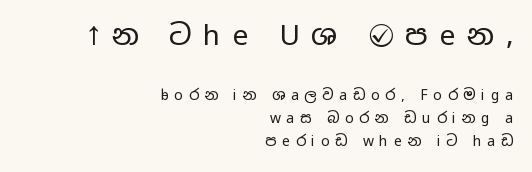
This is sans-serif lettering, the kind often seen on screens and signage. Display-style spreading of the glyphs; the letterfit is very open. What's the leading like? Ordinary, nothing unusual. Casual observation: everything's shoved over to the right. The letters advance in unequal steps, a hallmark of proportional type.
